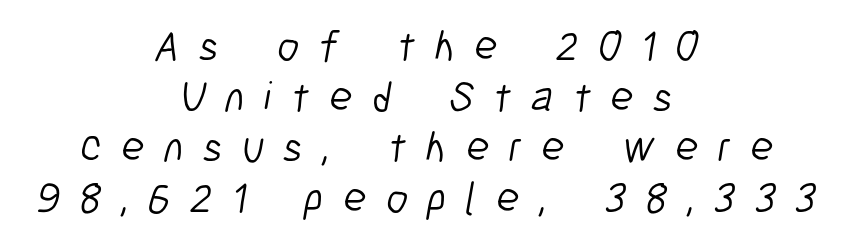
Words float on clear page, feet unadorned. Horizontally, the lines are justified to the midpoint only. Weight: regular or lighter. The passage shown is typed in a proportional face where columns would drift. The letterforms stand isolated, each surrounded by extra space. The type family on display is of the sans-serif kind.
